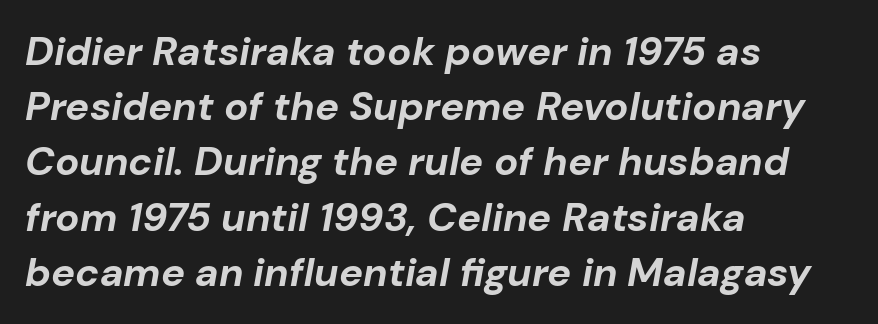
Q: Is the text bold? A: Yes.
Q: Is the text italic (slanted)? A: Yes, it leans right by about 10 degrees.
Q: Is the text underlined? A: No.
Q: How is the paragraph aligned? A: Left-aligned.
Q: Is the spacing between letters normal or unusually wide? A: Normal.
Q: Is the spacing between lines tight, normal or loose? A: Normal.
Q: Width (condensed, normal, or wide)? A: Normal.
Q: Stroke contrast? A: Low.
Q: x-height? A: Medium.
Q: Monospaced? A: No.
